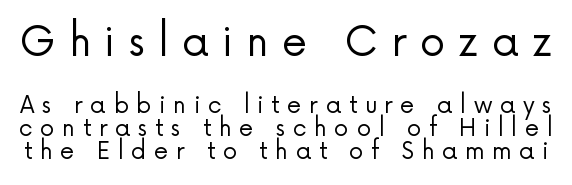
Q: Is the text bold? A: No.
Q: Is the text italic (slanted)? A: No, it is upright.
Q: Is the typeface a serif or a sans-serif typeface? A: Sans-serif.
Q: Is the text underlined? A: No.
Q: Is the spacing between letters normal or unusually wide? A: Unusually wide.
Q: Is the spacing between lines tight, normal or loose? A: Tight.
Q: Which block of text is set in a larger size, the first (top) or the second (bottom)? A: The first (top) one.
Q: Width (condensed, normal, or wide)? A: Normal.
Q: Stroke contrast? A: Low.
Q: x-height? A: Medium.
Q: Monospaced? A: No.
